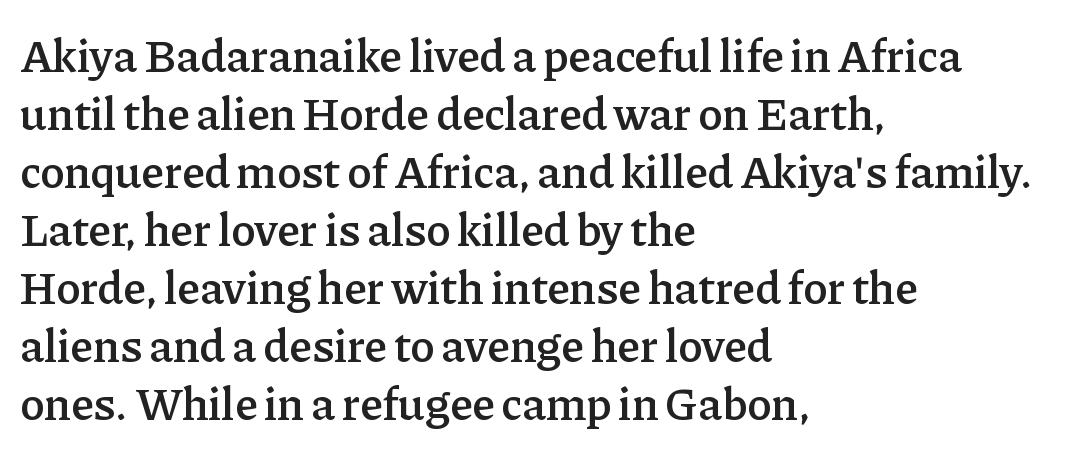
The image shows 46 px semibold serif type, upright; set left-aligned, normal line spacing (1.26x), normal letter spacing, not underlined; low stroke contrast and a medium x-height.
